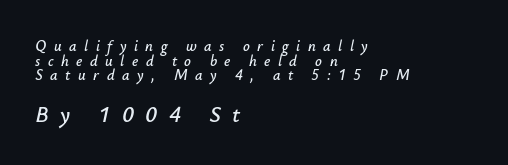
Rule under the text: the space is simply empty. Each new line begins almost immediately beneath the previous one. Would a proofreader flag this as italicized? Yes. Top chunk: small. Bottom chunk: large. In CSS terms this would be text-align: left.
